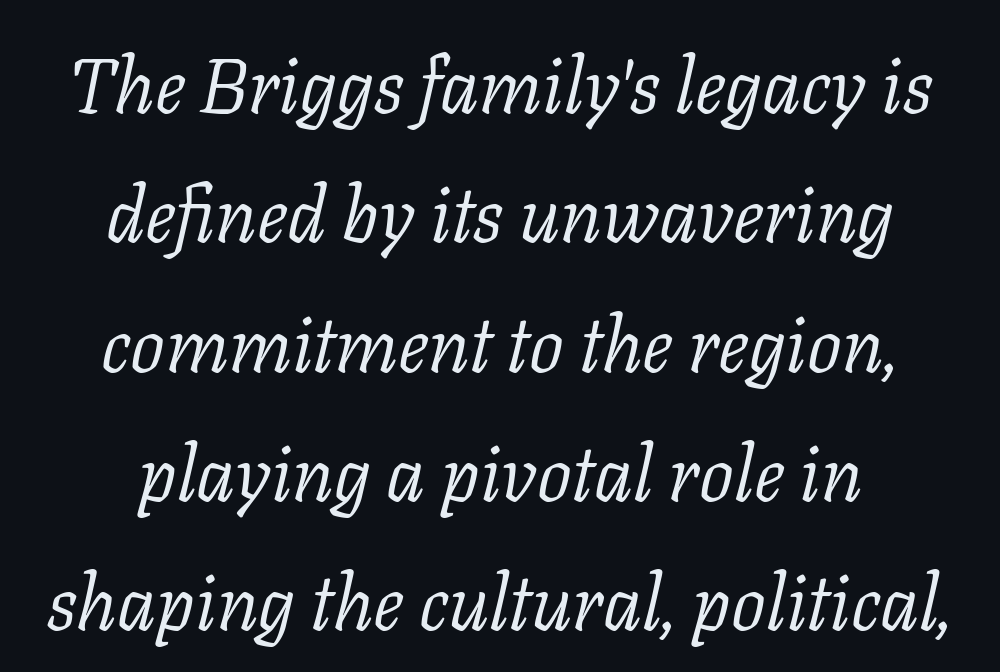
{"serif": "yes", "italic": "yes", "lean": "right", "slant_degrees": 11, "bold": "no", "weight": "light", "width": "normal", "stroke_contrast": "low", "x_height": "medium", "monospaced": "no", "underline": "no", "align": "center", "line_spacing": "normal", "line_spacing_ratio": 1.68, "letter_spacing": "normal", "letter_spacing_em": 0.0, "glyph_px": 77}
